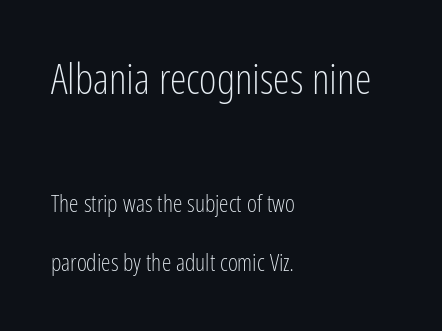
Q: Is the text bold? A: No.
Q: Is the text italic (slanted)? A: No, it is upright.
Q: Is the typeface a serif or a sans-serif typeface? A: Sans-serif.
Q: Is the text underlined? A: No.
Q: How is the paragraph aligned? A: Left-aligned.
Q: Is the spacing between letters normal or unusually wide? A: Normal.
Q: Is the spacing between lines tight, normal or loose? A: Loose.
Q: Which block of text is set in a larger size, the first (top) or the second (bottom)? A: The first (top) one.
Q: Width (condensed, normal, or wide)? A: Condensed.
Q: Stroke contrast? A: Low.
Q: x-height? A: Medium.
Q: Monospaced? A: No.
